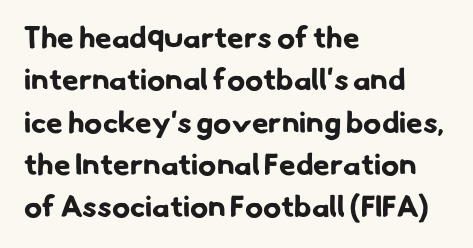
The image shows 30 px bold sans-serif type; set left-aligned, normal line spacing (1.41x), normal letter spacing, not underlined; low stroke contrast and a small x-height.
